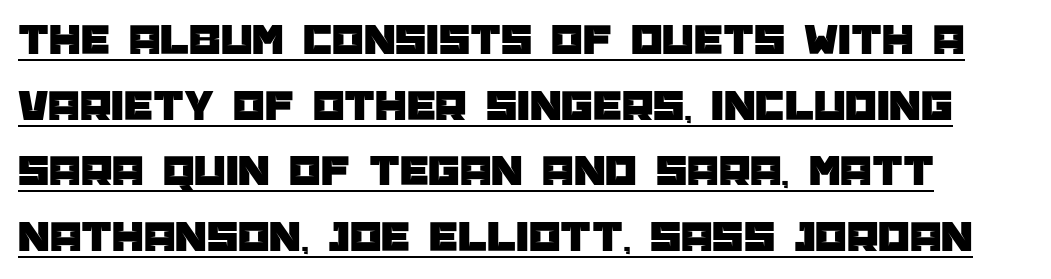
{"serif": "no", "italic": "no", "width": "normal", "stroke_contrast": "low", "x_height": "large", "monospaced": "no", "underline": "yes", "line_spacing": "normal", "line_spacing_ratio": 1.46, "letter_spacing": "normal", "letter_spacing_em": 0.0, "glyph_px": 45}
